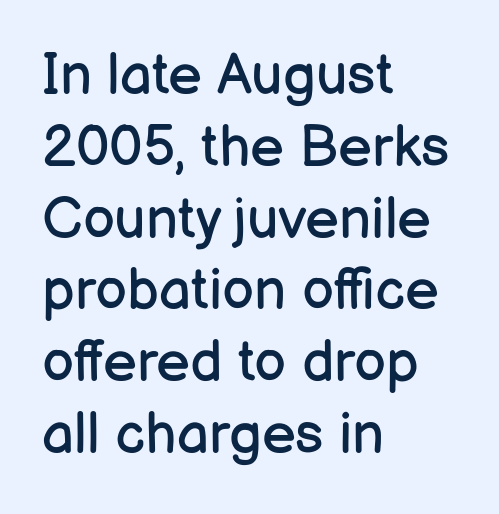
The characters display no serif detailing; their extremities are plain. Type without underlining. The passage shown is typed in a proportional face where columns would drift. Casual observation: everything's shoved over to the left. The line-height multiplier appears to be the usual default.
